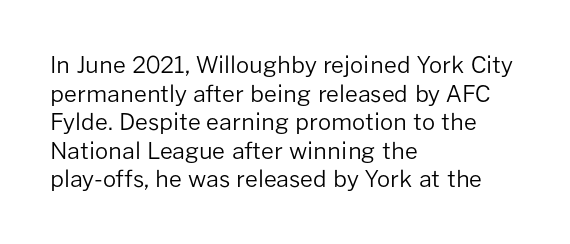
The image shows 23 px text type, upright; set left-aligned, line spacing 1.24x, normal letter spacing, not underlined.
